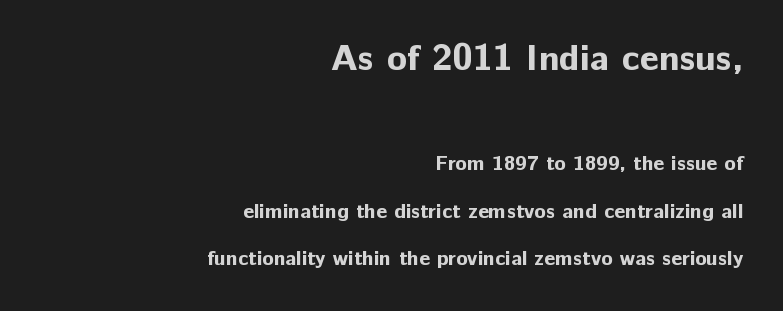
{"serif": "no", "italic": "no", "bold": "yes", "weight": "bold", "width": "normal", "stroke_contrast": "low", "x_height": "medium", "monospaced": "no", "underline": "no", "align": "right", "line_spacing": "loose", "line_spacing_ratio": 2.26, "letter_spacing": "normal", "letter_spacing_em": 0.0, "larger_block": "first", "size_ratio": 1.76, "glyph_px": 37}
